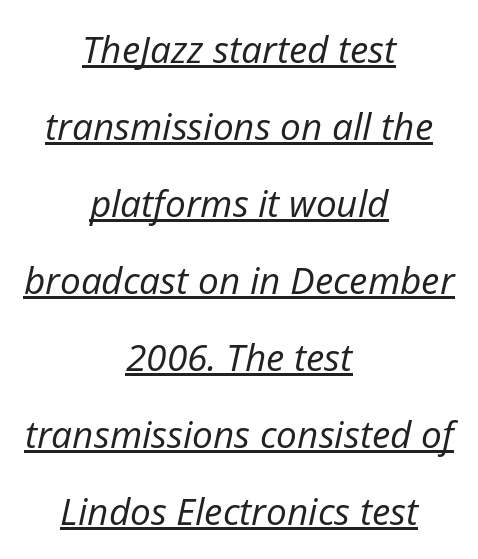
Q: Is the text bold? A: No.
Q: Is the text italic (slanted)? A: Yes, it leans right by about 12 degrees.
Q: Is the text underlined? A: Yes.
Q: How is the paragraph aligned? A: Centered.
Q: Is the spacing between letters normal or unusually wide? A: Normal.
Q: Is the spacing between lines tight, normal or loose? A: Loose.
Q: Width (condensed, normal, or wide)? A: Normal.
Q: Stroke contrast? A: Low.
Q: x-height? A: Medium.
Q: Monospaced? A: No.
